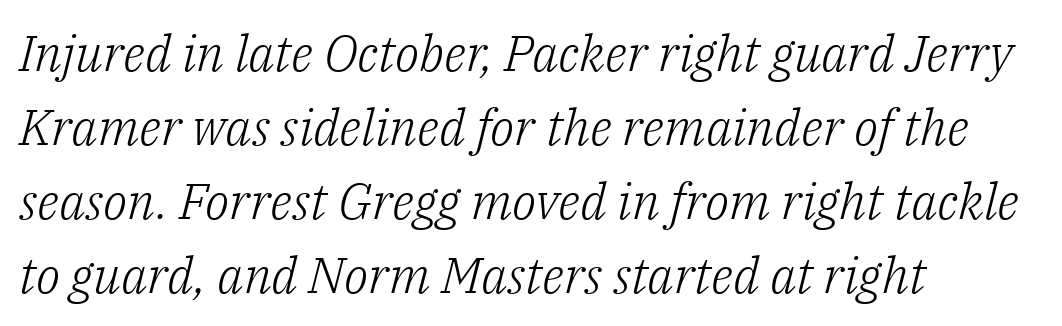
{"serif": "yes", "italic": "yes", "lean": "right", "slant_degrees": 14, "bold": "no", "weight": "light", "width": "normal", "stroke_contrast": "low", "x_height": "medium", "monospaced": "no", "underline": "no", "align": "left", "line_spacing": "normal", "line_spacing_ratio": 1.48, "letter_spacing": "normal", "letter_spacing_em": 0.0, "glyph_px": 50}
